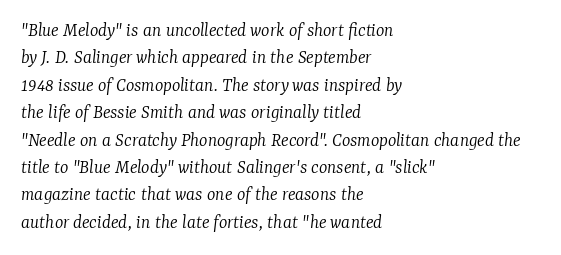
Is this a heavy cut? Hardly; it is regular or lighter. The rendering anchors every line to the left-hand side. Baseline-to-baseline distance is the conventional proportion of letter height. The tracking reads as untouched default to a designer's eye. Style check: oblique.
